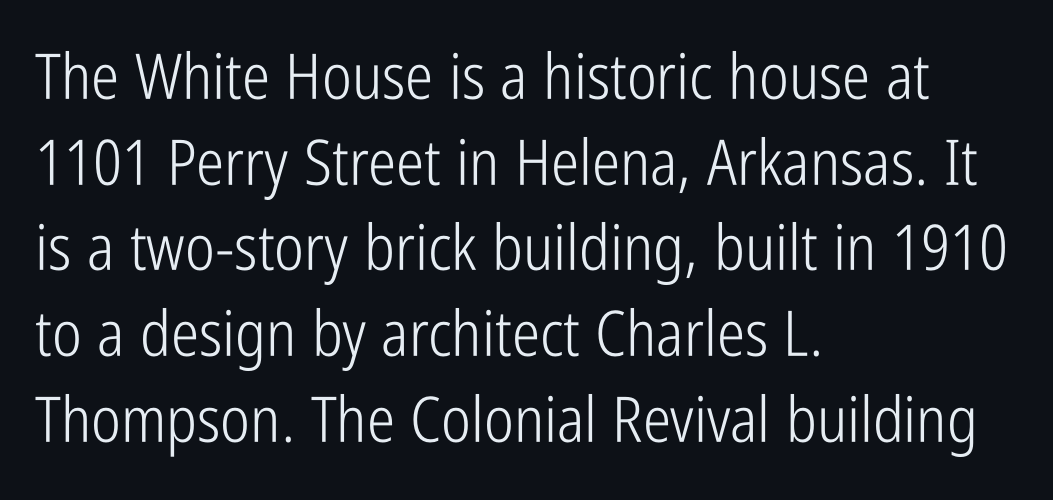
Q: Is the text bold? A: No.
Q: Is the text italic (slanted)? A: No, it is upright.
Q: Is the typeface a serif or a sans-serif typeface? A: Sans-serif.
Q: Is the text underlined? A: No.
Q: How is the paragraph aligned? A: Left-aligned.
Q: Is the spacing between letters normal or unusually wide? A: Normal.
Q: Is the spacing between lines tight, normal or loose? A: Normal.
Q: Width (condensed, normal, or wide)? A: Condensed.
Q: Stroke contrast? A: Low.
Q: x-height? A: Medium.
Q: Monospaced? A: No.
